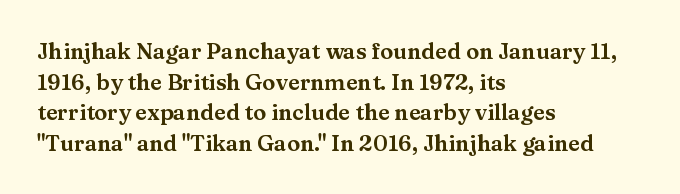
Q: Is the text italic (slanted)? A: No, it is upright.
Q: Is the text underlined? A: No.
Q: How is the paragraph aligned? A: Left-aligned.
Q: Is the spacing between letters normal or unusually wide? A: Normal.
Q: Is the spacing between lines tight, normal or loose? A: Normal.
